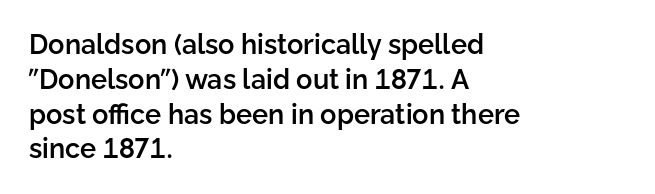
A bare baseline throughout the passage. A typesetter would mark this as roman, not italic. Leading: standard. Here the glyphs are tracked normally, forming tight word shapes.
